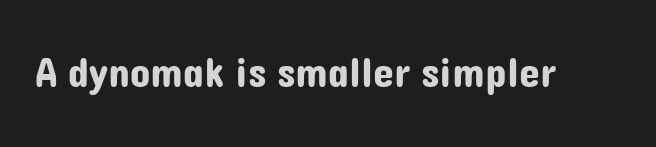
{"serif": "no", "italic": "no", "width": "normal", "stroke_contrast": "low", "x_height": "medium", "monospaced": "no", "underline": "no", "letter_spacing": "normal", "letter_spacing_em": 0.0, "glyph_px": 42}
